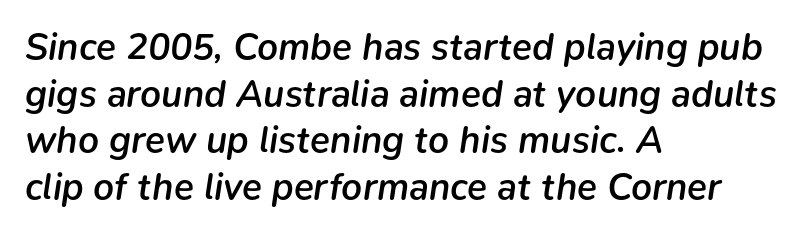
Q: Is the text bold? A: Semi-bold.
Q: Is the text italic (slanted)? A: Yes, it leans right by about 9 degrees.
Q: Is the text underlined? A: No.
Q: How is the paragraph aligned? A: Left-aligned.
Q: Is the spacing between letters normal or unusually wide? A: Normal.
Q: Is the spacing between lines tight, normal or loose? A: Normal.
Q: Width (condensed, normal, or wide)? A: Normal.
Q: Stroke contrast? A: Low.
Q: x-height? A: Medium.
Q: Monospaced? A: No.
